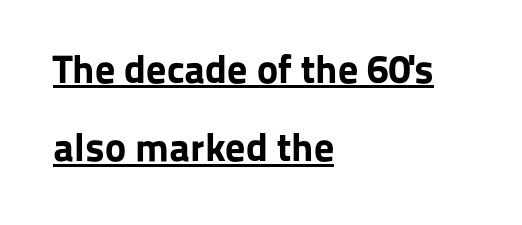
The image shows 40 px bold sans-serif type, upright; set left-aligned, loose line spacing (1.96x), normal letter spacing, underlined; low stroke contrast and a medium x-height.
